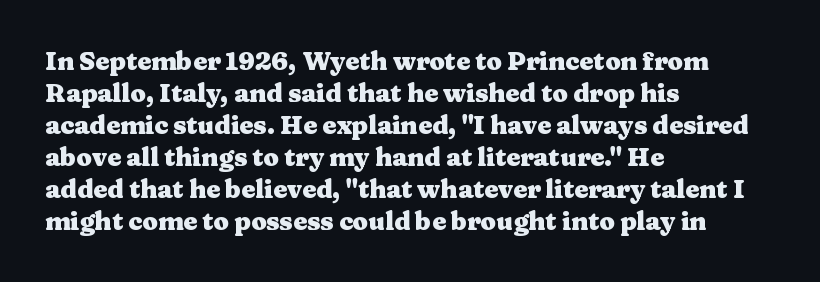
The image shows 25 px bold type, upright; set left-aligned, normal line spacing (1.28x), normal letter spacing, not underlined.
